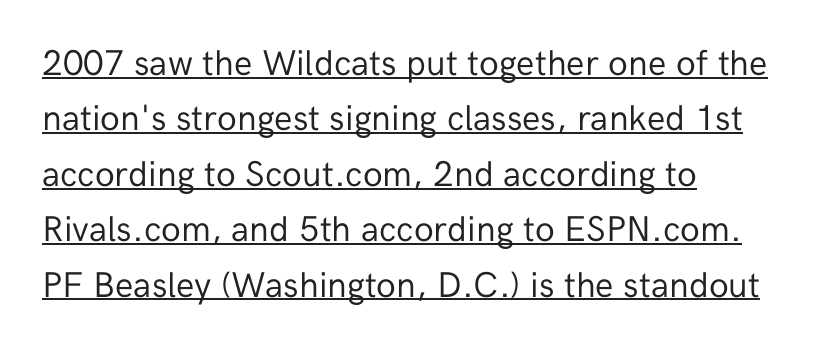
{"serif": "no", "italic": "no", "bold": "no", "weight": "regular", "width": "normal", "stroke_contrast": "low", "x_height": "medium", "monospaced": "no", "underline": "yes", "align": "left", "line_spacing": "normal", "line_spacing_ratio": 1.54, "letter_spacing": "normal", "letter_spacing_em": 0.0, "glyph_px": 36}
